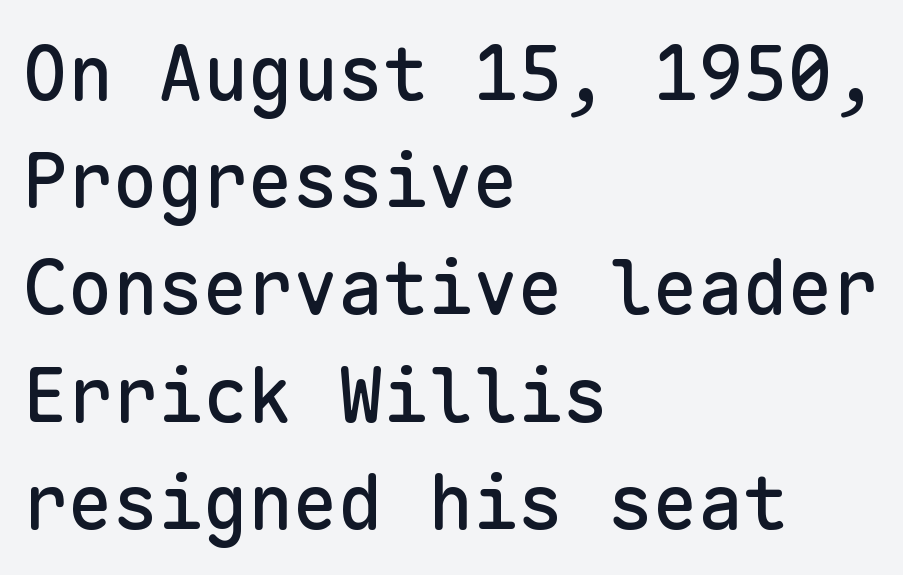
{"serif": "no", "italic": "no", "width": "normal", "stroke_contrast": "low", "x_height": "medium", "monospaced": "yes", "underline": "no", "align": "left", "line_spacing": "normal", "line_spacing_ratio": 1.43, "letter_spacing": "normal", "letter_spacing_em": 0.0, "glyph_px": 75}
